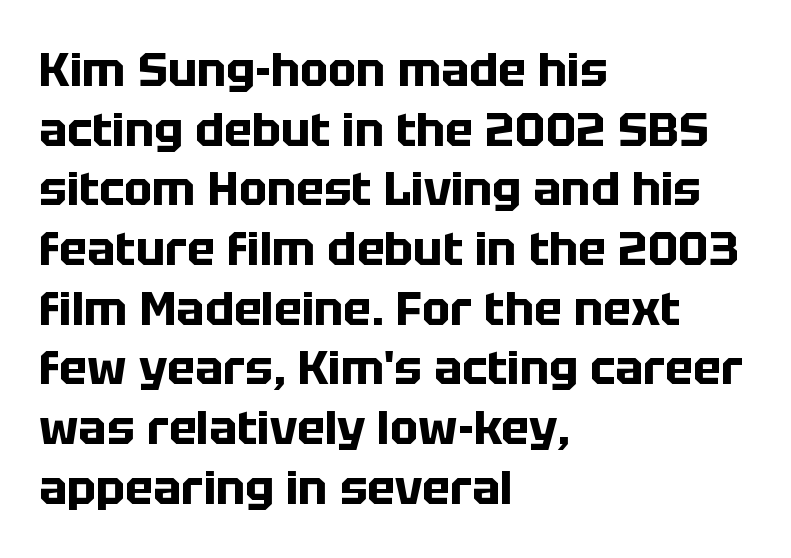
Q: Is the text bold? A: Yes.
Q: Is the text italic (slanted)? A: No, it is upright.
Q: Is the typeface a serif or a sans-serif typeface? A: Sans-serif.
Q: Is the text underlined? A: No.
Q: How is the paragraph aligned? A: Left-aligned.
Q: Is the spacing between letters normal or unusually wide? A: Normal.
Q: Is the spacing between lines tight, normal or loose? A: Normal.
Q: Width (condensed, normal, or wide)? A: Normal.
Q: Stroke contrast? A: Low.
Q: x-height? A: Large.
Q: Monospaced? A: No.
